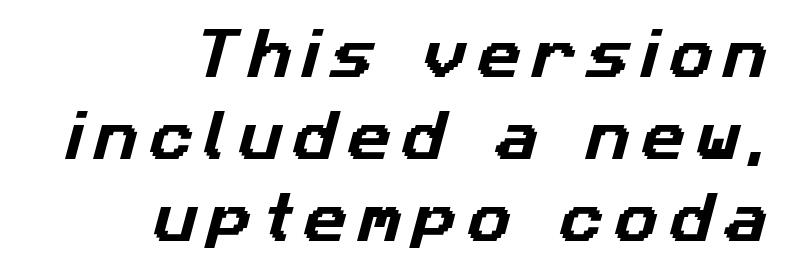
Tracking value appears strongly positive — letters spread wide. Plain, unruled lines of type. Is this a fixed-width face? No — the glyphs have proportional, varying widths. The text block is weighted toward the right margin, trailing off unevenly leftward. What kind of face is this? One without serifs — a sans.
